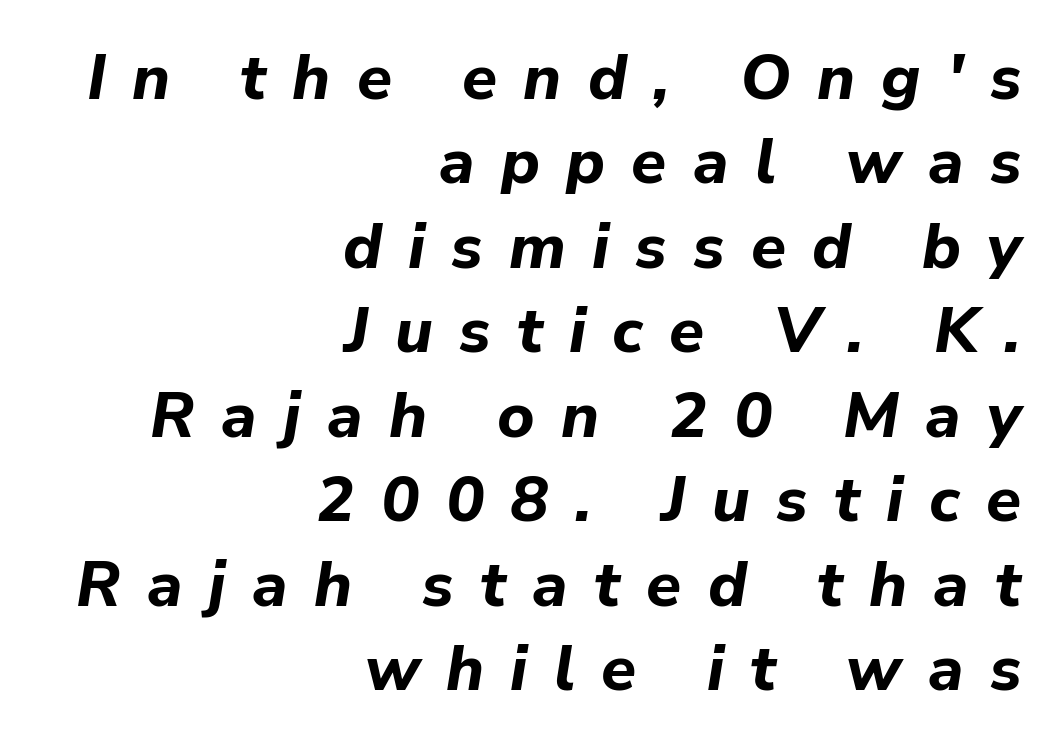
{"italic": "yes", "lean": "right", "slant_degrees": 9, "bold": "yes", "weight": "bold", "width": "normal", "stroke_contrast": "low", "x_height": "medium", "monospaced": "no", "underline": "no", "align": "right", "line_spacing": "normal", "line_spacing_ratio": 1.32, "letter_spacing": "wide", "letter_spacing_em": 0.41, "glyph_px": 64}
